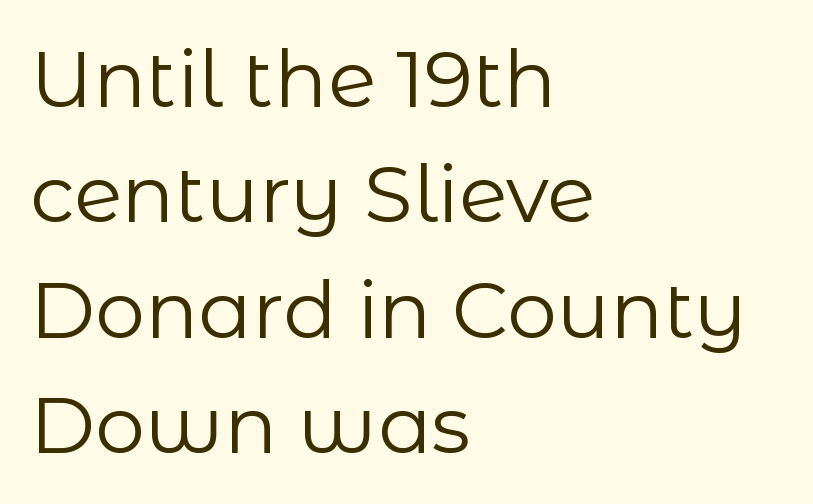
Q: Is the text bold? A: No.
Q: Is the text italic (slanted)? A: No, it is upright.
Q: Is the typeface a serif or a sans-serif typeface? A: Sans-serif.
Q: Is the text underlined? A: No.
Q: How is the paragraph aligned? A: Left-aligned.
Q: Is the spacing between letters normal or unusually wide? A: Normal.
Q: Is the spacing between lines tight, normal or loose? A: Normal.
Q: Width (condensed, normal, or wide)? A: Normal.
Q: Stroke contrast? A: Low.
Q: x-height? A: Medium.
Q: Monospaced? A: No.
